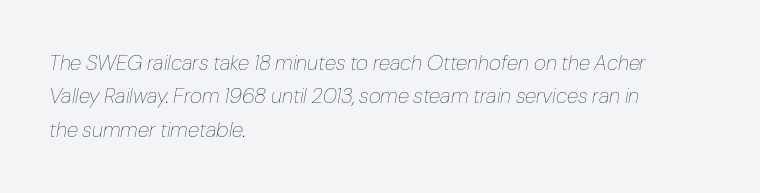
The image shows 21 px text type, italic (leaning right); set left-aligned, normal line spacing (1.59x), normal letter spacing, not underlined.
